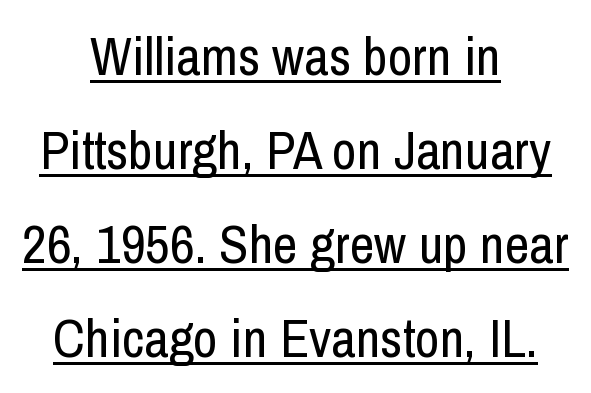
The image shows 54 px regular-weight, condensed sans-serif type, upright; set centered, line spacing 1.74x, normal letter spacing, underlined; low stroke contrast and a medium x-height.
